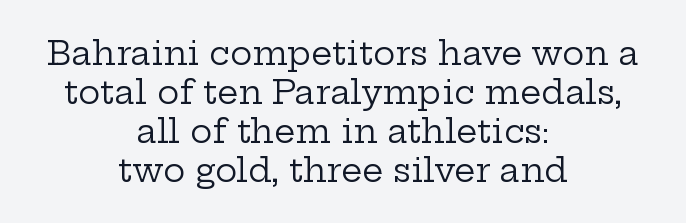
The image shows 33 px regular-weight, wide serif type, upright; set centered, line spacing 1.18x, normal letter spacing, not underlined; low stroke contrast and a medium x-height.
